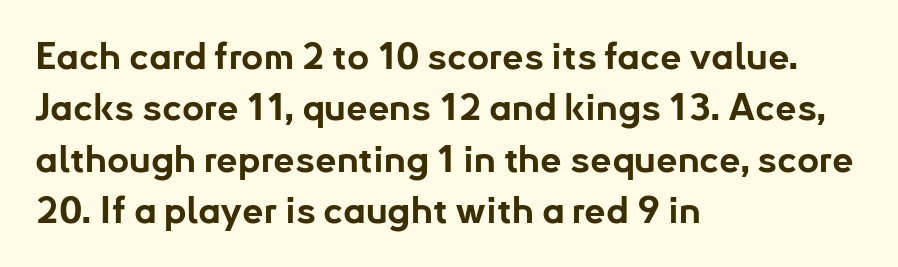
{"serif": "no", "italic": "no", "bold": "yes", "weight": "bold", "width": "normal", "stroke_contrast": "low", "x_height": "small", "monospaced": "no", "underline": "no", "align": "left", "line_spacing": "normal", "line_spacing_ratio": 1.35, "letter_spacing": "normal", "letter_spacing_em": 0.0, "glyph_px": 38}
